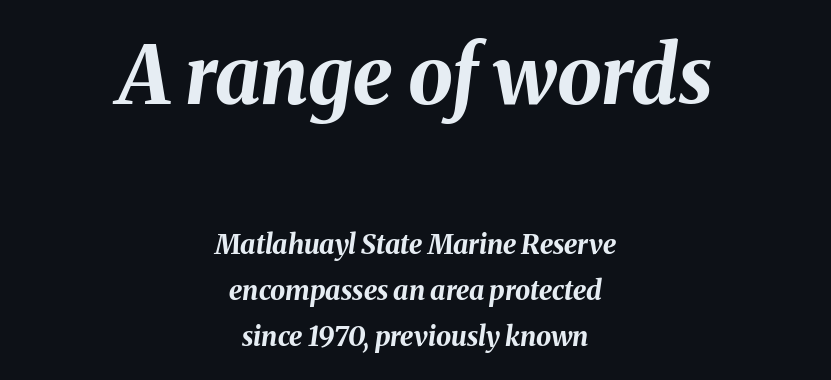
{"italic": "yes", "lean": "right", "slant_degrees": 8, "bold": "yes", "weight": "bold", "width": "normal", "stroke_contrast": "medium", "x_height": "medium", "monospaced": "no", "underline": "no", "align": "center", "line_spacing_ratio": 1.72, "letter_spacing": "normal", "letter_spacing_em": 0.0, "larger_block": "first", "size_ratio": 2.96, "glyph_px": 80}
